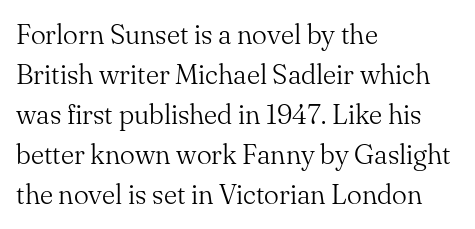
Q: Is the text bold? A: No.
Q: Is the text italic (slanted)? A: No, it is upright.
Q: Is the typeface a serif or a sans-serif typeface? A: Serif.
Q: Is the text underlined? A: No.
Q: How is the paragraph aligned? A: Left-aligned.
Q: Is the spacing between letters normal or unusually wide? A: Normal.
Q: Is the spacing between lines tight, normal or loose? A: Normal.
Q: Width (condensed, normal, or wide)? A: Normal.
Q: Stroke contrast? A: Medium.
Q: x-height? A: Small.
Q: Monospaced? A: No.
